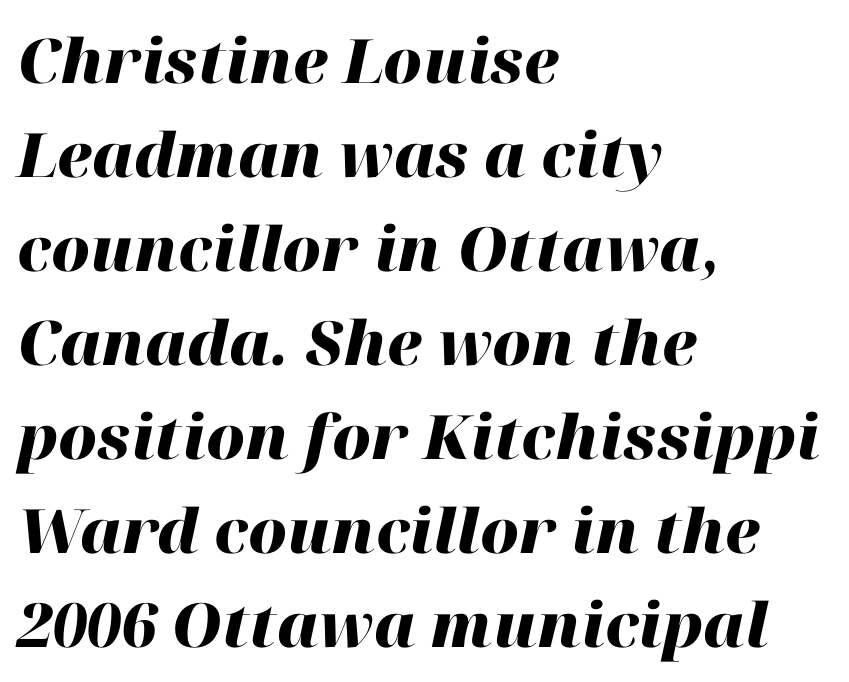
The image shows 61 px heavy type, italic (leaning right); set left-aligned, normal line spacing (1.54x), normal letter spacing, not underlined; high stroke contrast and a medium x-height.
